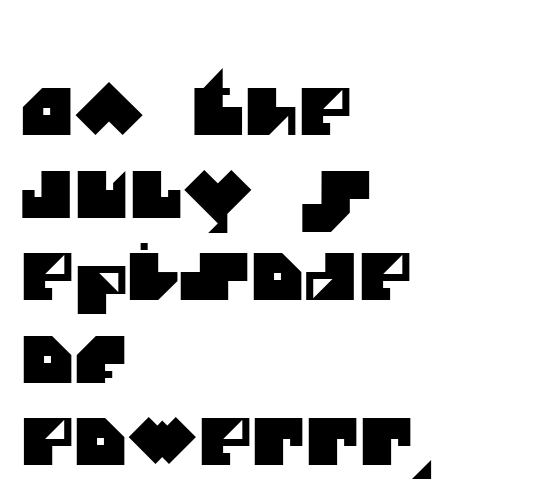
The image shows 65 px sans-serif type; set left-aligned, normal line spacing (1.27x), normal letter spacing, not underlined; medium stroke contrast and a large x-height.
